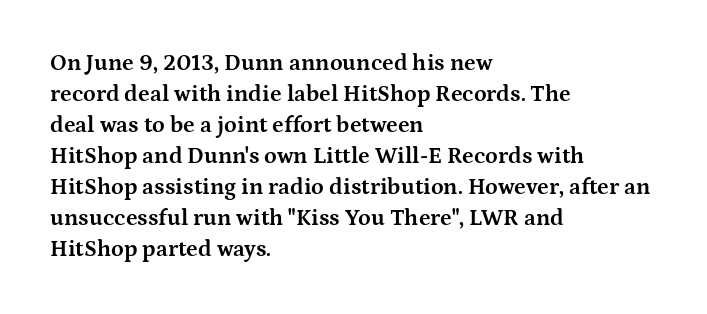
Caption: bold face, heavy strokes. Compared with typical body copy, the letter spacing here is the same. Line starts are locked; line ends wander. The axis of the letterforms is exactly vertical.
